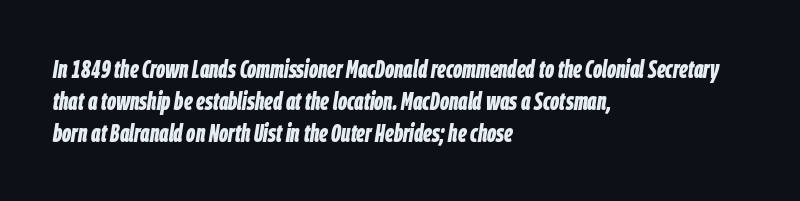
The image shows 25 px bold type, italic (leaning right); set left-aligned, normal line spacing (1.28x), normal letter spacing, not underlined.
